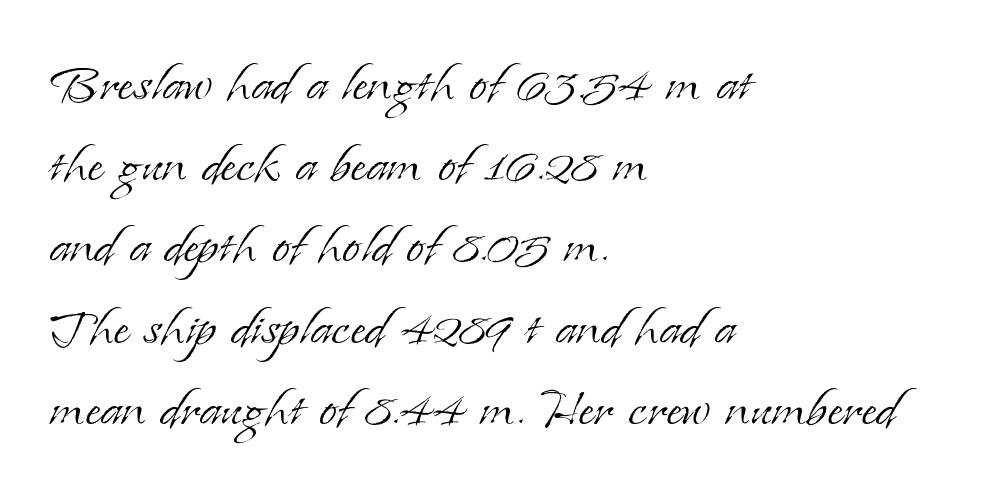
Caption: multi-line text, flush left, ragged right. Is this a fixed-width face? No — the glyphs have proportional, varying widths. These lines are composed in type with serifs. You could call the tracking neutral — neither tight nor loose.
